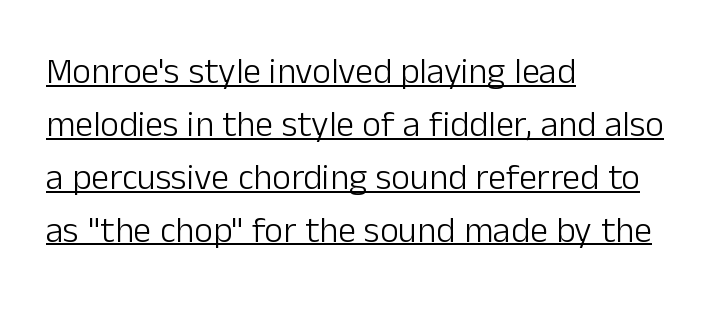
The image shows 36 px light sans-serif type, upright; set left-aligned, normal line spacing (1.47x), normal letter spacing, underlined; low stroke contrast and a medium x-height.
